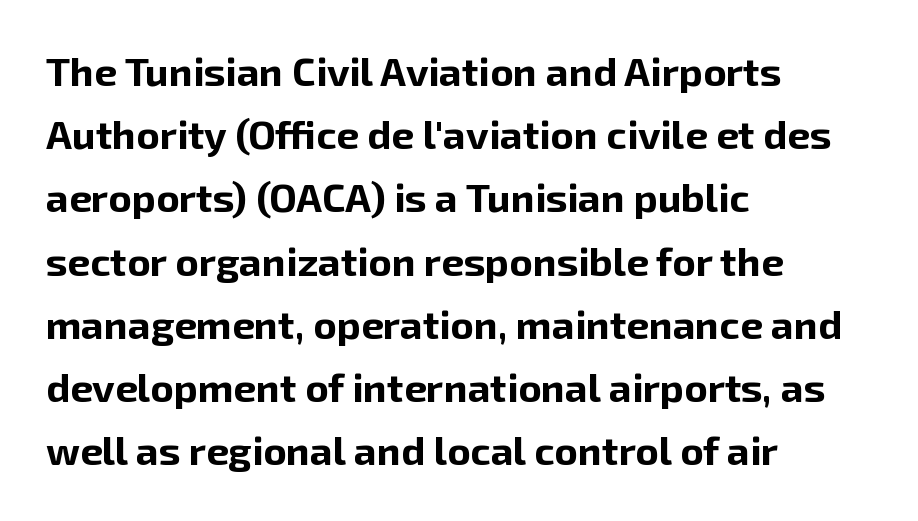
Do the characters align in a grid? No, the font is proportional. The glyphs in this specimen are sans serif. The passage shown is emphatically bold. Vertical spacing — default.
